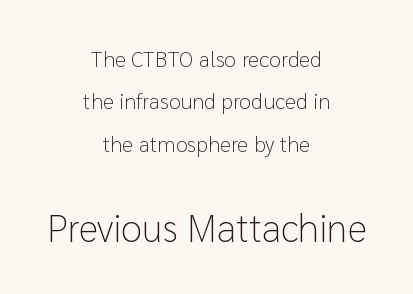
Summary of weight: not heavy and not bold. This rendering employs a face without finishing strokes, i.e., a sans-serif. Horizontal bands of white between lines are thick stripes. Note the varied advance widths — an 'i' is clearly narrower than an 'm'.
